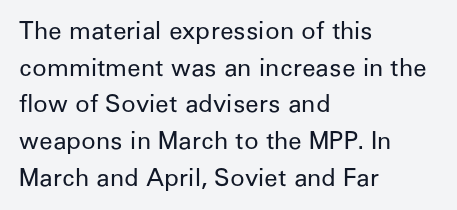
Standard letterfit; no display-style spreading of the glyphs. No chunkiness to these letters — they're not bold. This is roman type, the default non-slanted kind. Does the copy run flush right? No — it runs flush left.
